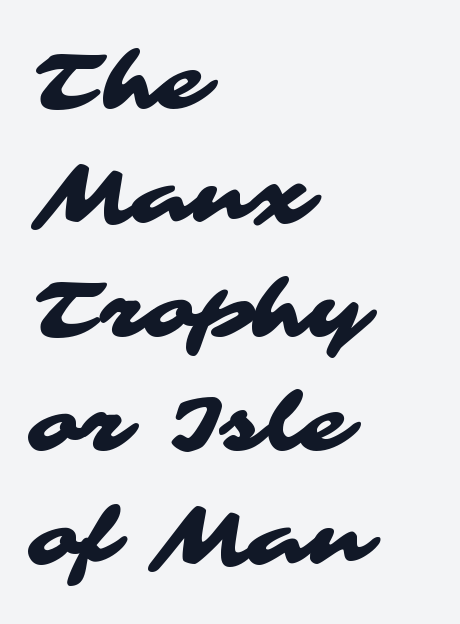
What's the leading like? Ordinary, nothing unusual. Proportional: the letters do not fall into vertical columns. This rendering features lettering with no underline. This rendering employs a face without finishing strokes, i.e., a sans-serif. Inter-character spacing is left at the font's built-in metrics.
